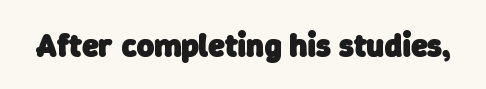
The image shows 33 px heavy sans-serif type; set normal letter spacing, not underlined; low stroke contrast and a medium x-height.
